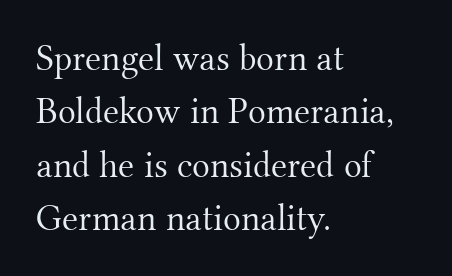
{"serif": "yes", "italic": "no", "bold": "no", "weight": "light", "width": "normal", "stroke_contrast": "medium", "x_height": "small", "monospaced": "no", "underline": "no", "align": "left", "line_spacing": "normal", "line_spacing_ratio": 1.44, "letter_spacing": "normal", "letter_spacing_em": 0.0, "glyph_px": 37}
